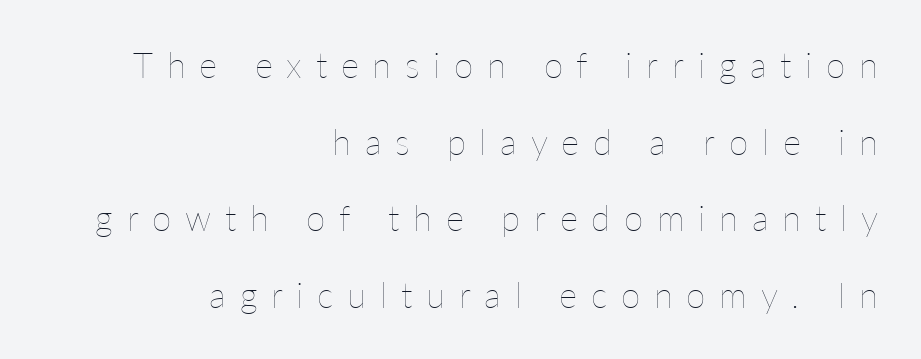
This rendering widens character spacing well past its baseline value. A bare baseline throughout the passage. Does the leading feel generous? Absolutely, it's lavish. Horizontally, the lines are justified to the trailing edge only. Italic: no, the glyphs are upright roman. Here the designer chose a conventional face with non-uniform glyph widths.
